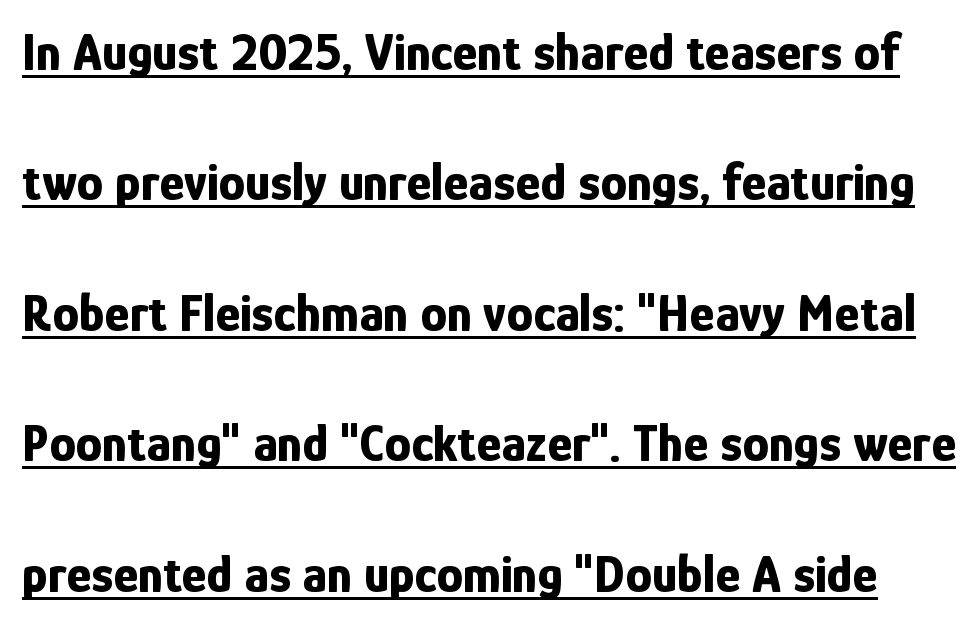
The typesetting leans heavy: a genuine bold. Designer's note — italics off, roman on. The rendering keeps characters at their native spacing. Leading is clearly above the norm, producing a sparse column. Serif or sans? Sans — the stroke terminals are bare. The string is rendered with underlining switched on.
